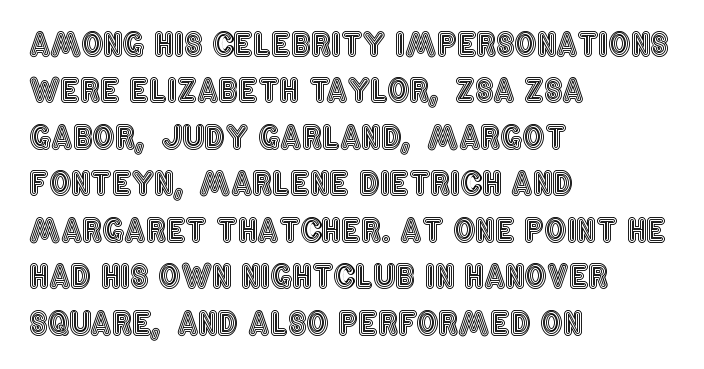
The image shows 31 px condensed type, upright; set left-aligned, normal line spacing (1.5x), normal letter spacing, not underlined; a large x-height.
